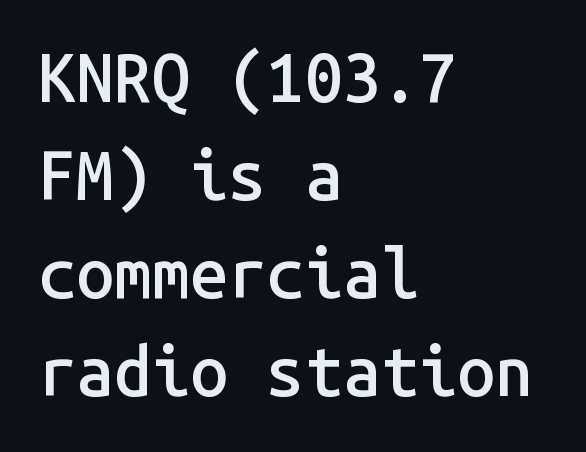
Q: Is the text bold? A: Semi-bold.
Q: Is the text italic (slanted)? A: No, it is upright.
Q: Is the typeface a serif or a sans-serif typeface? A: Sans-serif.
Q: Is the text underlined? A: No.
Q: How is the paragraph aligned? A: Left-aligned.
Q: Is the spacing between letters normal or unusually wide? A: Normal.
Q: Is the spacing between lines tight, normal or loose? A: Normal.
Q: Width (condensed, normal, or wide)? A: Normal.
Q: Stroke contrast? A: Low.
Q: x-height? A: Medium.
Q: Monospaced? A: Yes.
